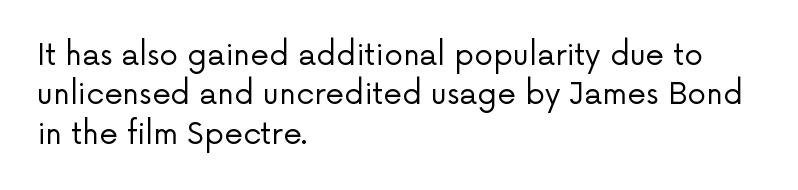
Is the stroke heavy? The answer is a plain regular-or-lighter. Does the copy run flush right? No — it runs flush left. Line spacing here is normal. The letters carry no serifs — their stems end cleanly without finishing strokes. The rendering keeps characters at their native spacing.
